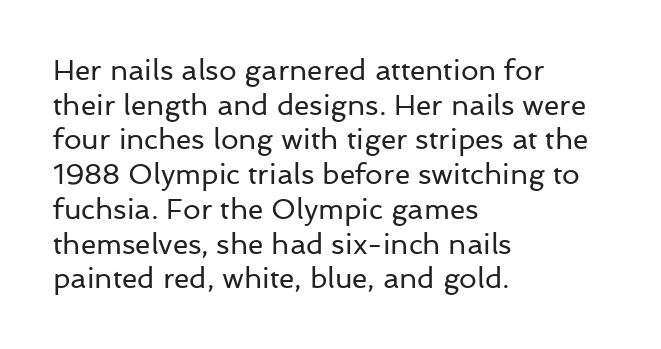
The image shows 28 px regular-weight sans-serif type, upright; set left-aligned, line spacing 1.24x, normal letter spacing, not underlined; low stroke contrast and a medium x-height.
